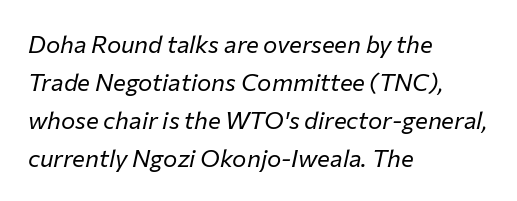
These lines are set flush left with a ragged right edge. The baseline area is clear. The line-height multiplier appears to be the usual default. The specimen reads as italic at a glance. No heavy texture on the line: the type isn't bold.
